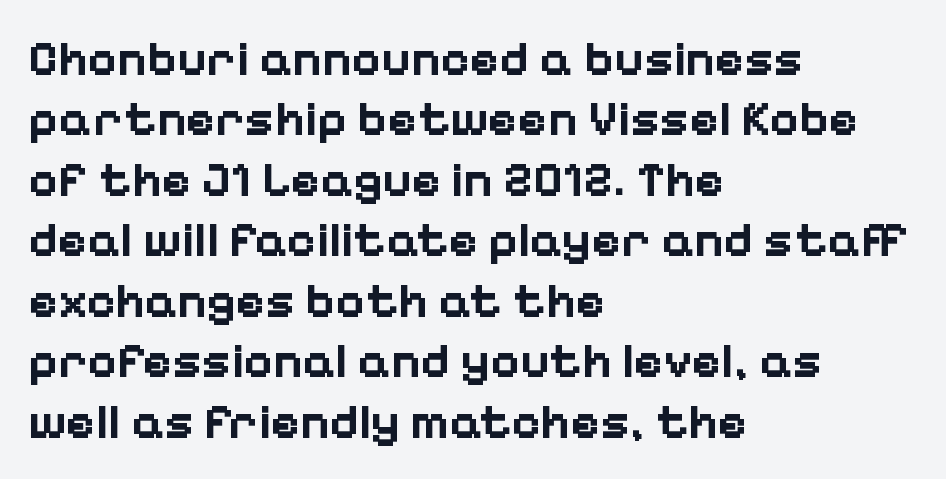
The image shows 50 px bold sans-serif type, upright; set left-aligned, line spacing 1.21x, normal letter spacing, not underlined; low stroke contrast and a medium x-height.
